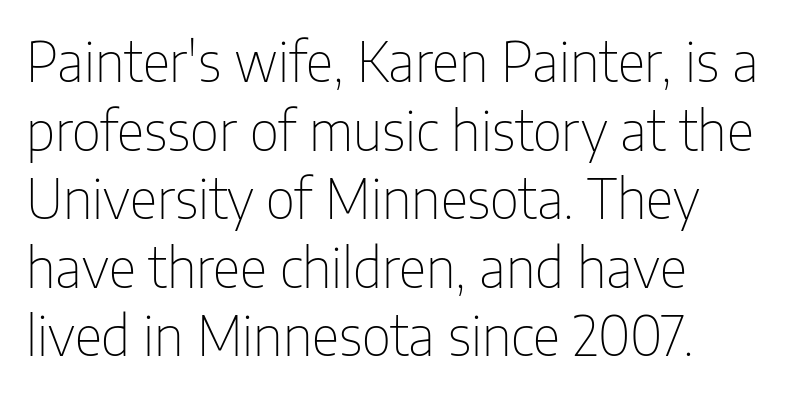
The image shows 54 px thin, condensed sans-serif type, upright; set left-aligned, normal line spacing (1.27x), normal letter spacing, not underlined; low stroke contrast and a medium x-height.
